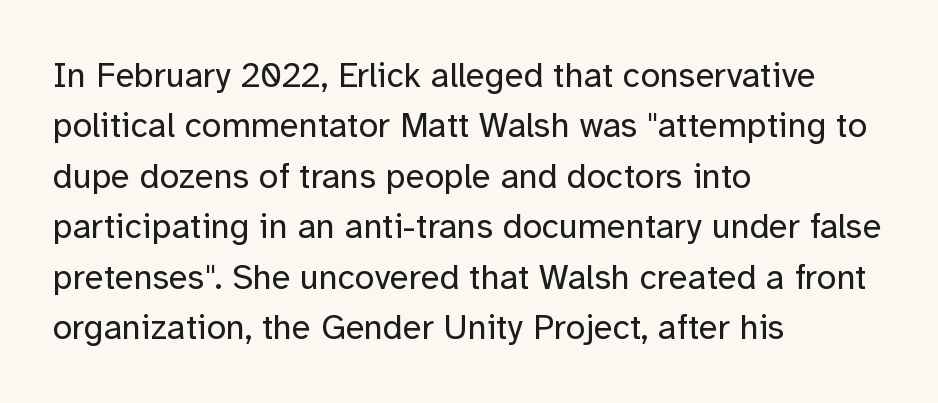
Q: Is the text bold? A: No.
Q: Is the text italic (slanted)? A: No, it is upright.
Q: Is the typeface a serif or a sans-serif typeface? A: Sans-serif.
Q: Is the text underlined? A: No.
Q: How is the paragraph aligned? A: Left-aligned.
Q: Is the spacing between letters normal or unusually wide? A: Normal.
Q: Is the spacing between lines tight, normal or loose? A: Normal.
Q: Width (condensed, normal, or wide)? A: Normal.
Q: Stroke contrast? A: Low.
Q: x-height? A: Medium.
Q: Monospaced? A: No.
